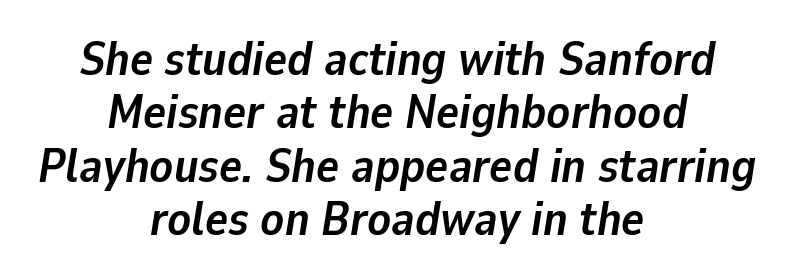
The image shows 48 px semibold type, italic (leaning right); set centered, tight line spacing (1.11x), normal letter spacing, not underlined; low stroke contrast and a medium x-height.
